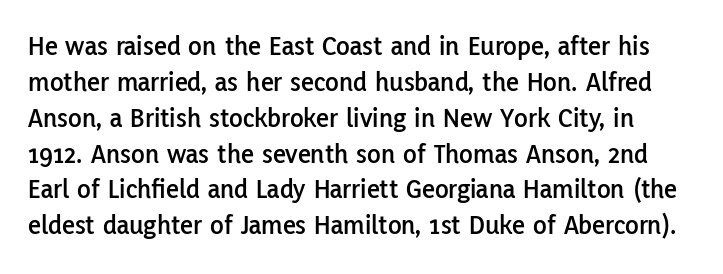
The image shows 28 px sans-serif type, upright; set normal line spacing (1.28x), normal letter spacing, not underlined; low stroke contrast and a medium x-height.
